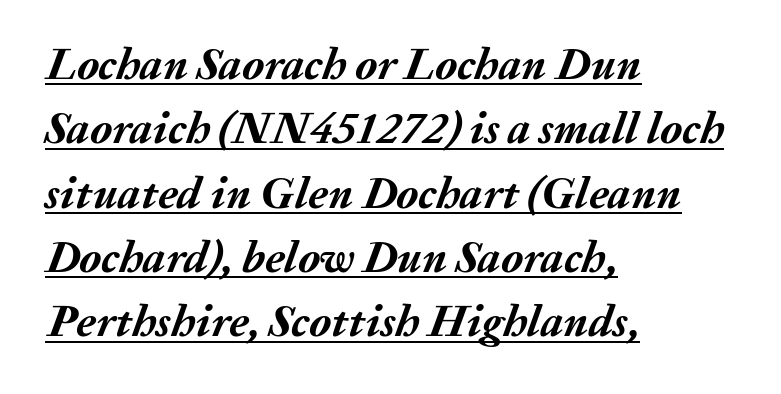
{"italic": "yes", "lean": "right", "slant_degrees": 20, "bold": "yes", "weight": "semibold", "width": "normal", "stroke_contrast": "medium", "x_height": "medium", "monospaced": "no", "underline": "yes", "align": "left", "line_spacing": "normal", "line_spacing_ratio": 1.43, "letter_spacing": "normal", "letter_spacing_em": 0.0, "glyph_px": 45}
